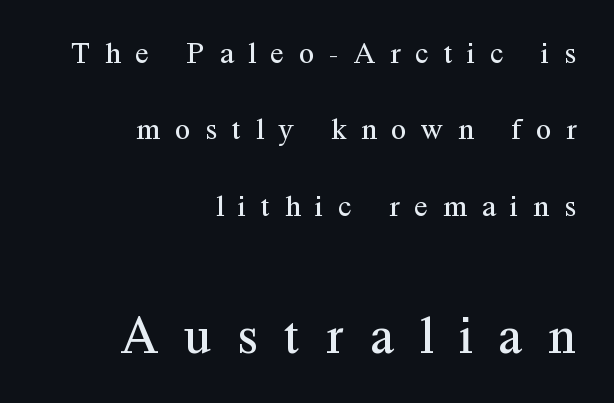
Q: Is the text bold? A: No.
Q: Is the text italic (slanted)? A: No, it is upright.
Q: Is the typeface a serif or a sans-serif typeface? A: Serif.
Q: Is the text underlined? A: No.
Q: How is the paragraph aligned? A: Right-aligned.
Q: Is the spacing between letters normal or unusually wide? A: Unusually wide.
Q: Is the spacing between lines tight, normal or loose? A: Loose.
Q: Which block of text is set in a larger size, the first (top) or the second (bottom)? A: The second (bottom) one.
Q: Width (condensed, normal, or wide)? A: Normal.
Q: Stroke contrast? A: Medium.
Q: x-height? A: Medium.
Q: Monospaced? A: No.
